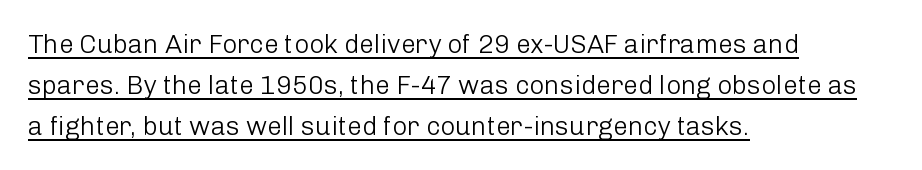
The lettering stays uniformly vertical, giving the passage a roman look. In designer terms, the underline attribute is active on this setting. Unbolded letterforms with no extra heft. If you drew a ruler down the left edge, every line would touch it. The passage shown stacks its lines at a standard gap. Tracking value appears to be zero — textbook default spacing.
